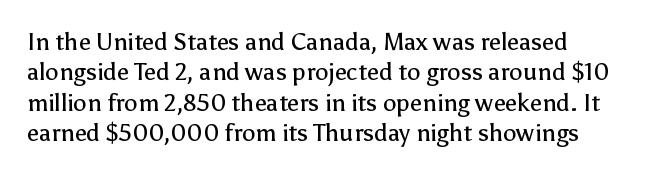
This is the regular roman posture of the typeface. Tracking value appears to be zero — textbook default spacing. Evenly set lines give the paragraph a standard silhouette. This reads as an unemphasized weight, regular at the heaviest. The area under the type is left untouched.
